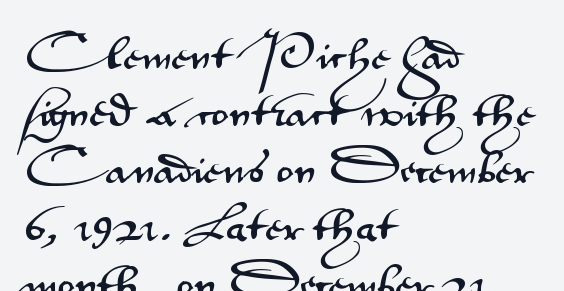
Layout note: lines flush left. The block of text has a typical density, with ordinary space between rows. A clean baseline with only descenders dipping below it. The line texture is even and compact thanks to regular tracking. A typesetter would call this proportional, since set widths differ per character.
